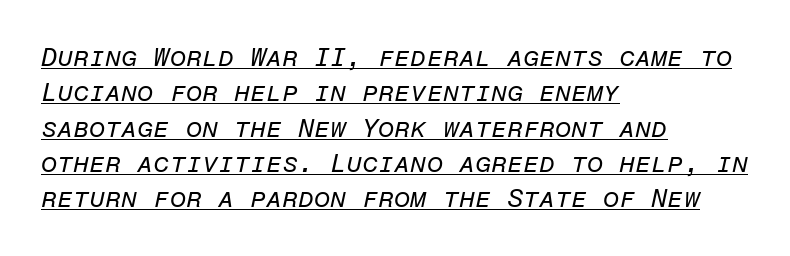
The image shows 26 px text type, italic (leaning right); set left-aligned, normal line spacing (1.36x), normal letter spacing, underlined.
